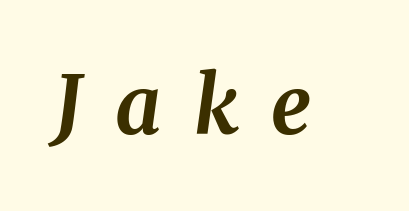
No word sits above an underline. The letters are spread apart with noticeably loose tracking. The characters look thick and weighty, a clear bold. Spacing verdict: proportional, widths tailored to each character. Posture: slanted.
